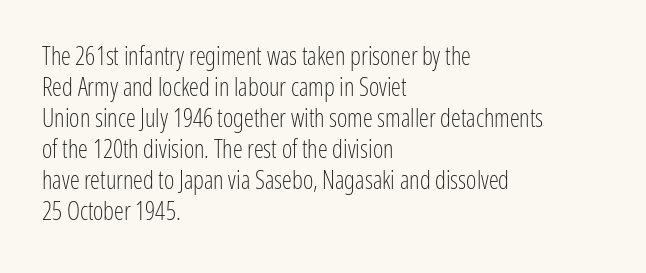
The image shows 25 px text type, upright; set left-aligned, line spacing 1.24x, normal letter spacing, not underlined.
